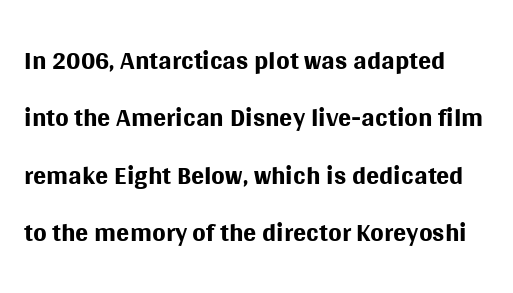
The image shows 39 px regular-weight sans-serif type, upright; set normal line spacing (1.47x), normal letter spacing, not underlined; medium stroke contrast and a large x-height.
